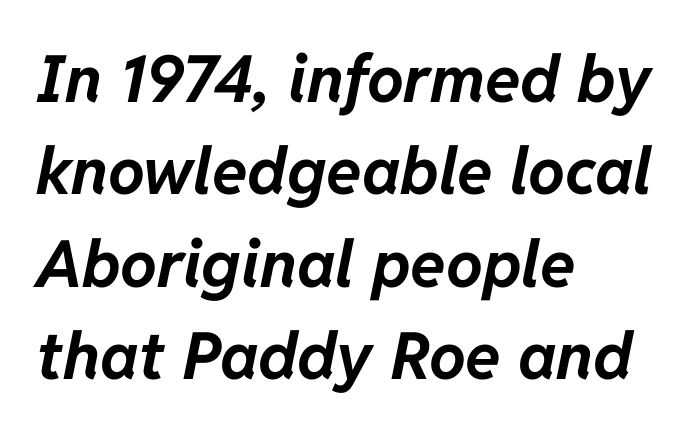
The image shows 65 px bold type, italic (leaning right); set left-aligned, normal line spacing (1.42x), normal letter spacing, not underlined; low stroke contrast and a medium x-height.
